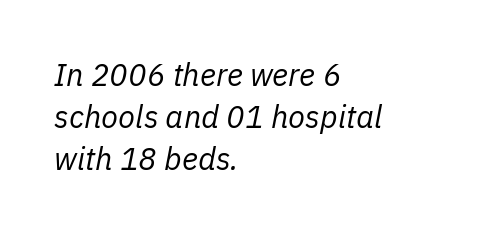
Q: Is the text bold? A: No.
Q: Is the text italic (slanted)? A: Yes, it leans right by about 11 degrees.
Q: Is the text underlined? A: No.
Q: How is the paragraph aligned? A: Left-aligned.
Q: Is the spacing between letters normal or unusually wide? A: Normal.
Q: Is the spacing between lines tight, normal or loose? A: Normal.
Q: Width (condensed, normal, or wide)? A: Normal.
Q: Stroke contrast? A: Low.
Q: x-height? A: Medium.
Q: Monospaced? A: No.
